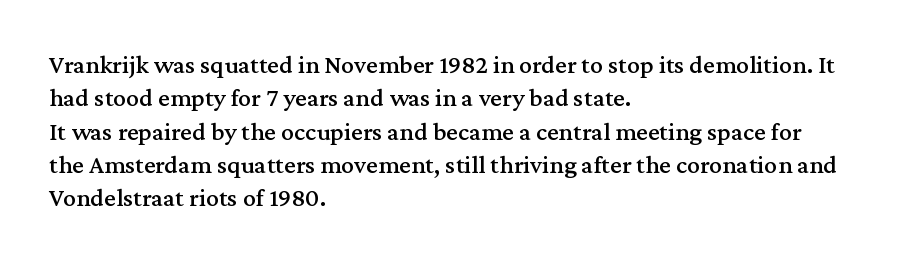
Beneath every word, the page is bare. Evenly set lines give the paragraph a standard silhouette. The compositor pushed each line to the left boundary. Spacing between characters is what you'd get straight out of the box. When letters stand straight like this, we call the style roman or upright.
